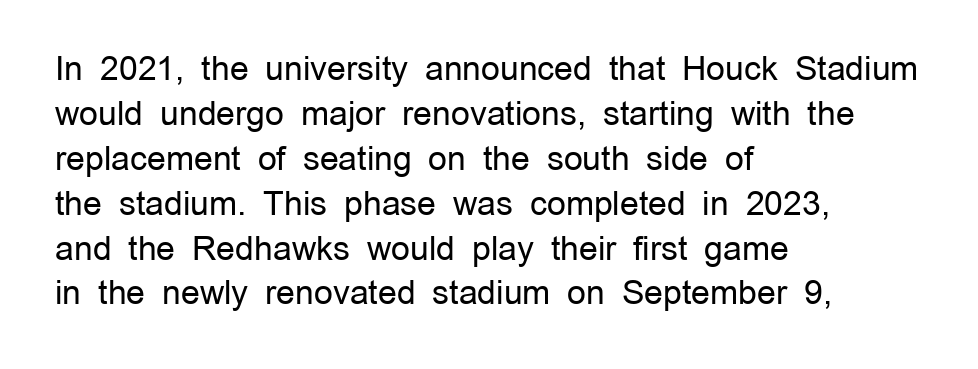
{"serif": "no", "italic": "no", "bold": "no", "weight": "regular", "width": "normal", "stroke_contrast": "low", "x_height": "medium", "monospaced": "no", "underline": "no", "align": "left", "line_spacing": "normal", "line_spacing_ratio": 1.36, "letter_spacing": "normal", "letter_spacing_em": 0.0, "glyph_px": 33}
